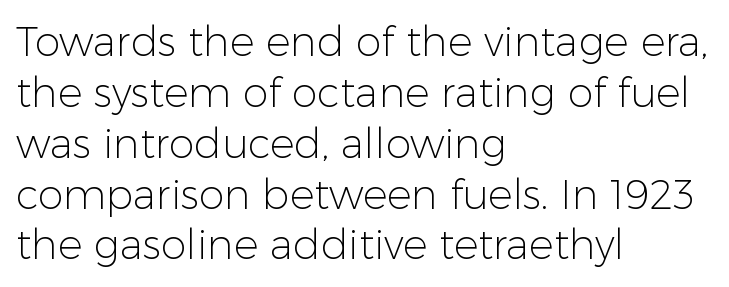
{"serif": "no", "italic": "no", "bold": "no", "weight": "light", "width": "normal", "stroke_contrast": "low", "x_height": "medium", "monospaced": "no", "underline": "no", "align": "left", "line_spacing_ratio": 1.24, "letter_spacing": "normal", "letter_spacing_em": 0.0, "glyph_px": 41}
